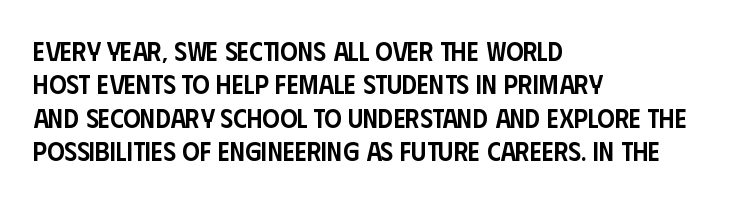
Moderately thickened strokes mark this as semibold type. A clean baseline with only descenders dipping below it. Line starts are locked; line ends wander. Honestly, the letter spacing is just normal — you wouldn't notice it. Italic? Not at all — the glyphs are vertical.
